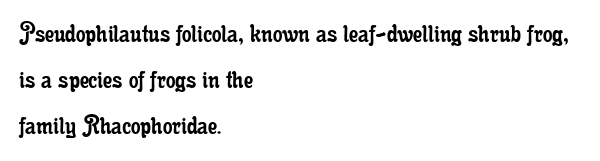
The space between consecutive lines is moderate. Inter-character spacing is left at the font's built-in metrics. Ordinary non-slanted type is in use. Descenders are the only things crossing below the line. Varying glyph widths throughout — classic text-font behaviour. A typesetter would label this face a serif.
